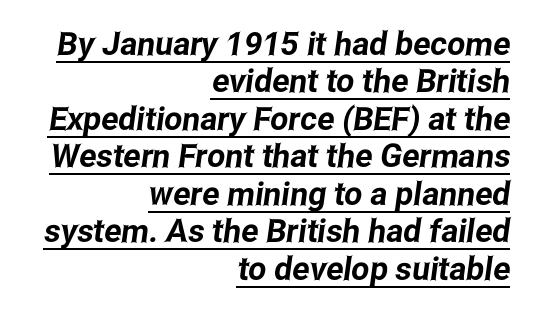
The face used here is rendered with its standard letterfit. The passage shown is typeset with a sans-serif family. This sample has the flowing, uneven cadence of proportional lettering. Notice how a bar underscores the lettering throughout.
